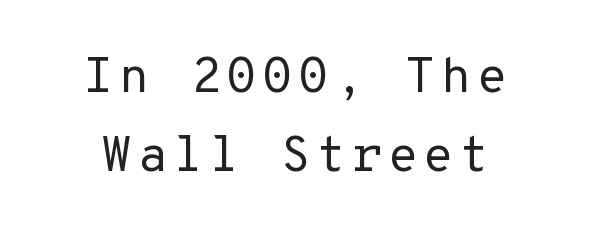
{"serif": "no", "italic": "no", "bold": "no", "weight": "regular", "width": "normal", "stroke_contrast": "low", "x_height": "medium", "monospaced": "yes", "underline": "no", "line_spacing": "normal", "line_spacing_ratio": 1.59, "glyph_px": 50}
